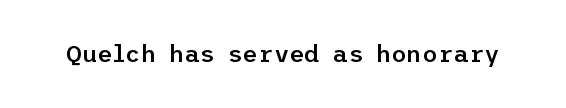
Q: Is the text bold? A: Semi-bold.
Q: Is the text italic (slanted)? A: No, it is upright.
Q: Is the text underlined? A: No.
Q: Is the spacing between letters normal or unusually wide? A: Normal.
